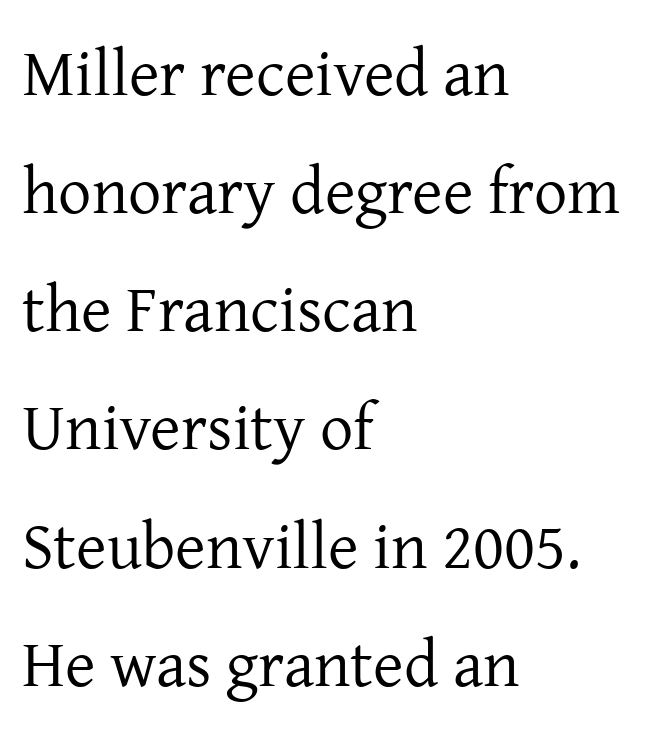
The image shows 66 px regular-weight serif type, upright; set left-aligned, line spacing 1.79x, normal letter spacing, not underlined; low stroke contrast and a medium x-height.
